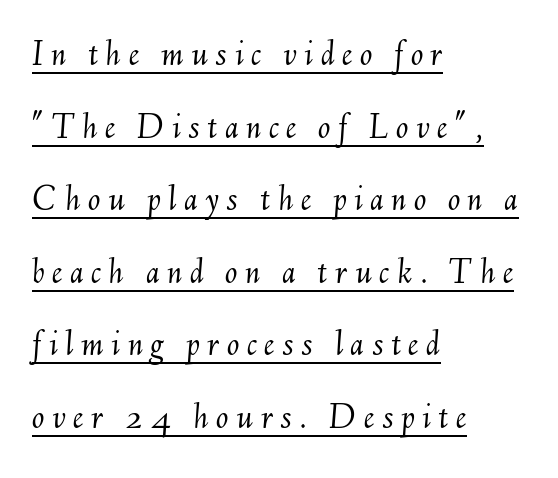
The image shows 37 px light type, italic (leaning right); set left-aligned, loose line spacing (1.96x), unusually wide letter spacing (+0.2 em), underlined; medium stroke contrast and a small x-height.
